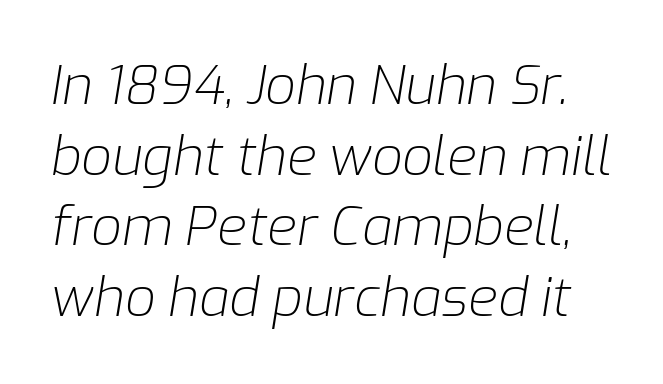
What's the leading like? Ordinary, nothing unusual. Does extra space separate the letters? No, they use regular spacing. Counters stay open thanks to moderate or lighter strokes. Think of a printed novel: that variable character pitch is what you see here. It's the slanting kind of type.
